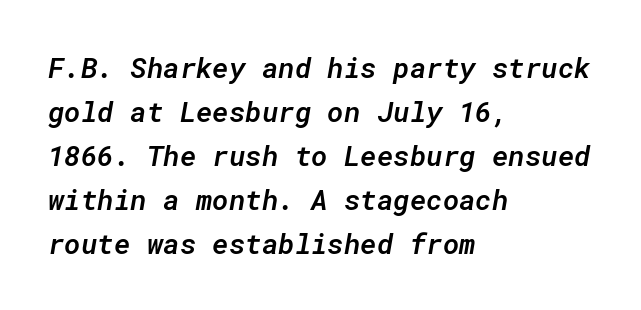
The image shows 28 px semibold type, italic (leaning right), monospaced; set left-aligned, normal line spacing (1.57x), normal letter spacing, not underlined; low stroke contrast and a medium x-height.
